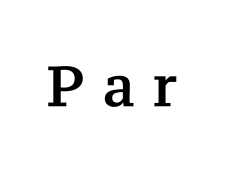
Q: Is the text italic (slanted)? A: No, it is upright.
Q: Is the typeface a serif or a sans-serif typeface? A: Serif.
Q: Is the text underlined? A: No.
Q: Is the spacing between letters normal or unusually wide? A: Unusually wide.
Q: Width (condensed, normal, or wide)? A: Normal.
Q: Stroke contrast? A: Medium.
Q: x-height? A: Medium.
Q: Monospaced? A: No.
